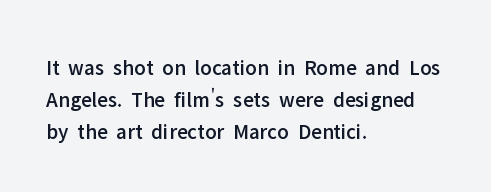
Q: Is the text italic (slanted)? A: No, it is upright.
Q: Is the text underlined? A: No.
Q: How is the paragraph aligned? A: Left-aligned.
Q: Is the spacing between letters normal or unusually wide? A: Normal.
Q: Is the spacing between lines tight, normal or loose? A: Normal.
